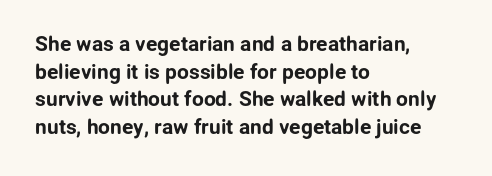
Q: Is the text italic (slanted)? A: No, it is upright.
Q: Is the text underlined? A: No.
Q: How is the paragraph aligned? A: Left-aligned.
Q: Is the spacing between letters normal or unusually wide? A: Normal.
Q: Is the spacing between lines tight, normal or loose? A: Normal.
